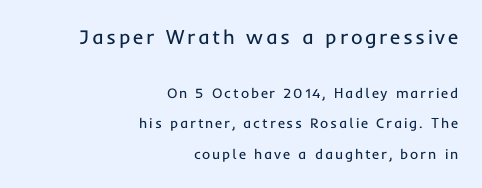
Q: Is the text bold? A: No.
Q: Is the text italic (slanted)? A: No, it is upright.
Q: Is the text underlined? A: No.
Q: How is the paragraph aligned? A: Right-aligned.
Q: Is the spacing between lines tight, normal or loose? A: Loose.
Q: Which block of text is set in a larger size, the first (top) or the second (bottom)? A: The first (top) one.
